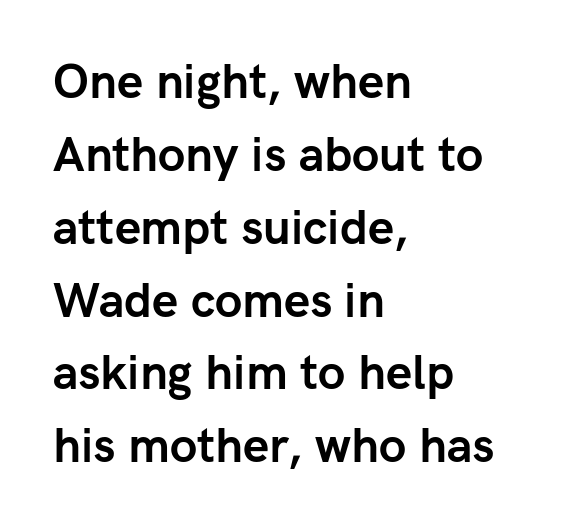
The zone under the glyphs is completely vacant. Character widths vary here, with narrow letters taking less room than wide ones. Does extra space separate the letters? No, they use regular spacing. This sample uses an upright cut, with every glyph sitting square on the baseline. One glance says typical: line gaps are just what's usual.
